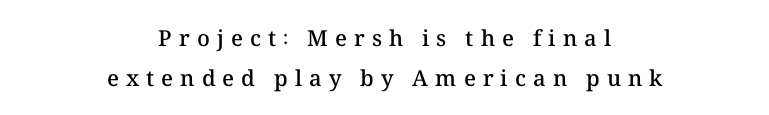
No italicization has been applied; the sample stays upright. How are the letters spaced? Widely, with obvious added tracking. If you folded the block vertically in half, each line would mirror itself in length. Bold? Not quite — semibold, heavier than regular but stopping short. A bare baseline throughout the passage.
